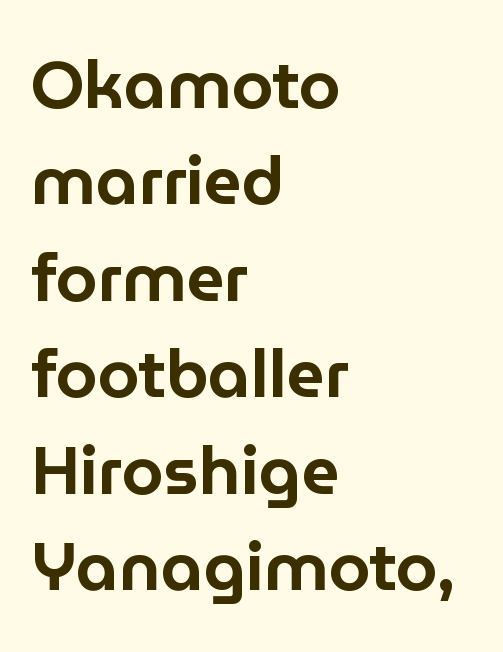
Q: Is the text italic (slanted)? A: No, it is upright.
Q: Is the typeface a serif or a sans-serif typeface? A: Sans-serif.
Q: Is the text underlined? A: No.
Q: How is the paragraph aligned? A: Left-aligned.
Q: Is the spacing between letters normal or unusually wide? A: Normal.
Q: Is the spacing between lines tight, normal or loose? A: Normal.
Q: Width (condensed, normal, or wide)? A: Normal.
Q: Stroke contrast? A: Low.
Q: x-height? A: Medium.
Q: Monospaced? A: No.
